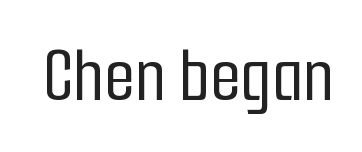
Q: Is the text italic (slanted)? A: No, it is upright.
Q: Is the typeface a serif or a sans-serif typeface? A: Sans-serif.
Q: Is the text underlined? A: No.
Q: Is the spacing between letters normal or unusually wide? A: Normal.
Q: Width (condensed, normal, or wide)? A: Condensed.
Q: Stroke contrast? A: Low.
Q: x-height? A: Medium.
Q: Monospaced? A: No.
